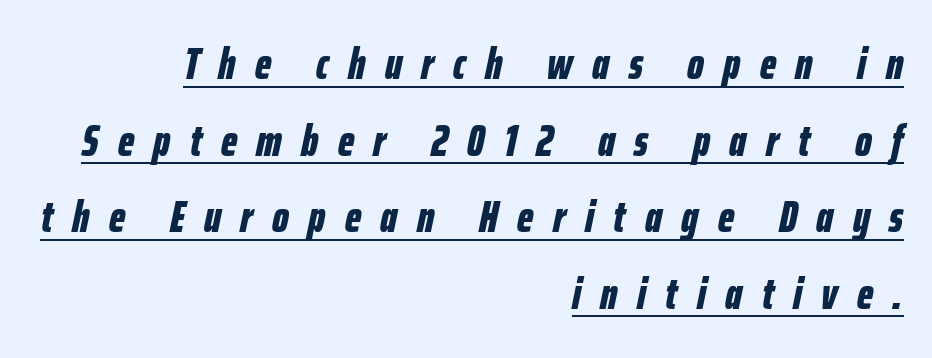
The image shows 44 px bold, condensed type, italic (leaning right); set right-aligned, line spacing 1.74x, unusually wide letter spacing (+0.44 em), underlined; low stroke contrast and a medium x-height.
